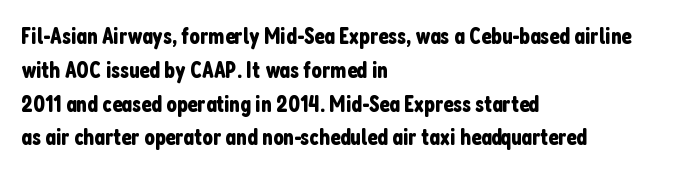
The image shows 23 px text type, upright; set left-aligned, normal line spacing (1.47x), normal letter spacing, not underlined.
